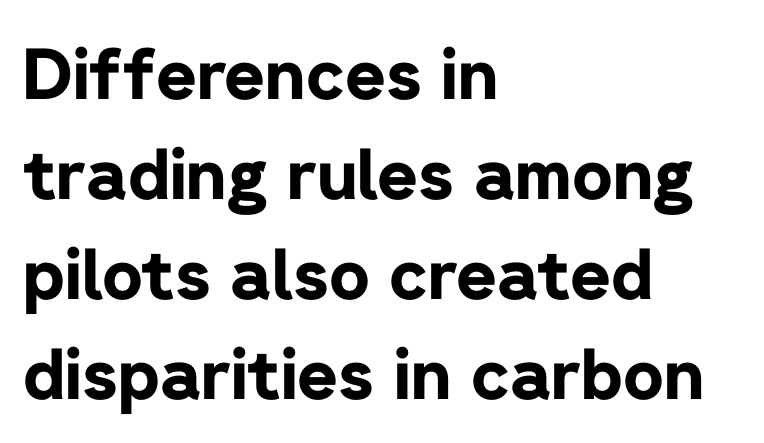
The image shows 70 px bold sans-serif type, upright; set left-aligned, normal line spacing (1.43x), normal letter spacing, not underlined; low stroke contrast and a medium x-height.
